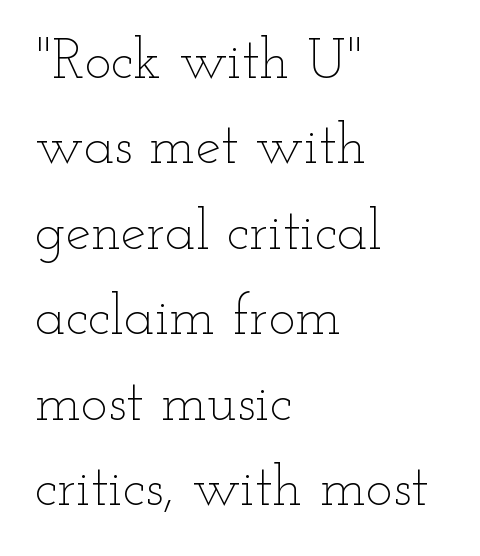
The image shows 57 px thin, wide type, upright; set left-aligned, normal line spacing (1.5x), normal letter spacing, not underlined; low stroke contrast and a small x-height.
